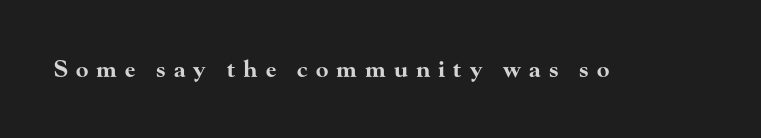
{"italic": "no", "bold": "yes", "underline": "no", "letter_spacing": "wide", "letter_spacing_em": 0.35, "glyph_px": 23}
